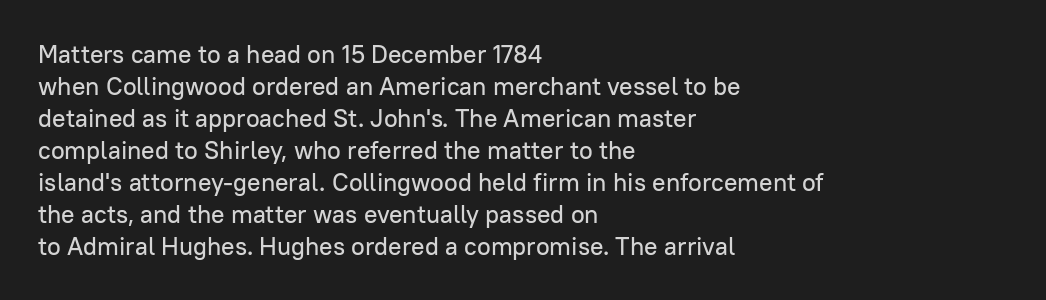
Q: Is the text italic (slanted)? A: No, it is upright.
Q: Is the text underlined? A: No.
Q: How is the paragraph aligned? A: Left-aligned.
Q: Is the spacing between letters normal or unusually wide? A: Normal.
Q: Is the spacing between lines tight, normal or loose? A: Normal.
